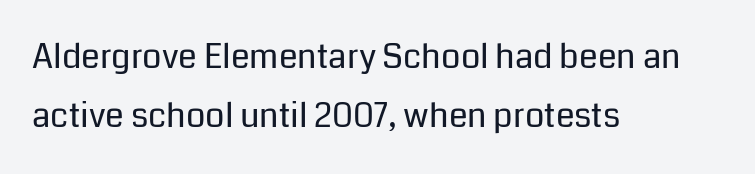
Q: Is the text bold? A: No.
Q: Is the text italic (slanted)? A: No, it is upright.
Q: Is the typeface a serif or a sans-serif typeface? A: Sans-serif.
Q: Is the text underlined? A: No.
Q: How is the paragraph aligned? A: Left-aligned.
Q: Is the spacing between letters normal or unusually wide? A: Normal.
Q: Width (condensed, normal, or wide)? A: Normal.
Q: Stroke contrast? A: Low.
Q: x-height? A: Medium.
Q: Monospaced? A: No.
